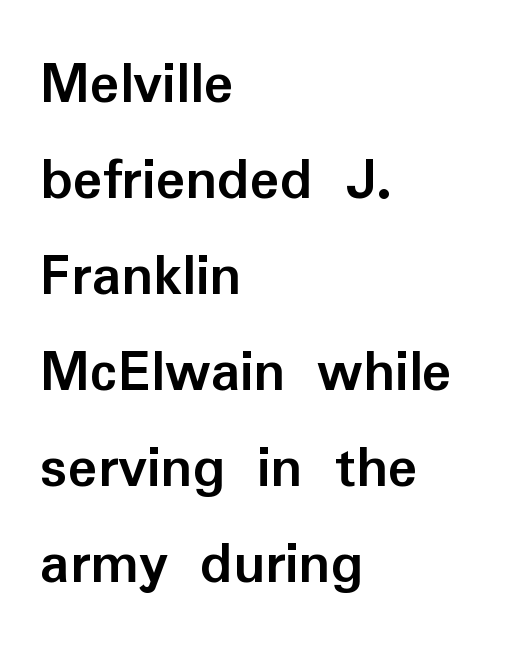
Q: Is the text bold? A: Yes.
Q: Is the text italic (slanted)? A: No, it is upright.
Q: Is the typeface a serif or a sans-serif typeface? A: Sans-serif.
Q: Is the text underlined? A: No.
Q: How is the paragraph aligned? A: Left-aligned.
Q: Is the spacing between letters normal or unusually wide? A: Normal.
Q: Is the spacing between lines tight, normal or loose? A: Normal.
Q: Width (condensed, normal, or wide)? A: Normal.
Q: Stroke contrast? A: Low.
Q: x-height? A: Medium.
Q: Monospaced? A: No.
